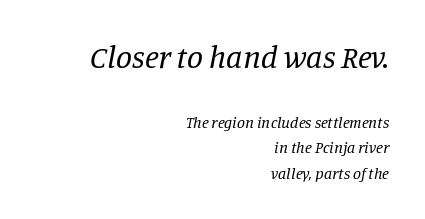
{"serif": "yes", "italic": "yes", "lean": "right", "slant_degrees": 11, "bold": "no", "weight": "regular", "width": "normal", "stroke_contrast": "low", "x_height": "large", "monospaced": "no", "underline": "no", "align": "right", "line_spacing": "normal", "line_spacing_ratio": 1.58, "letter_spacing": "normal", "letter_spacing_em": 0.0, "larger_block": "first", "size_ratio": 2.0, "glyph_px": 32}
